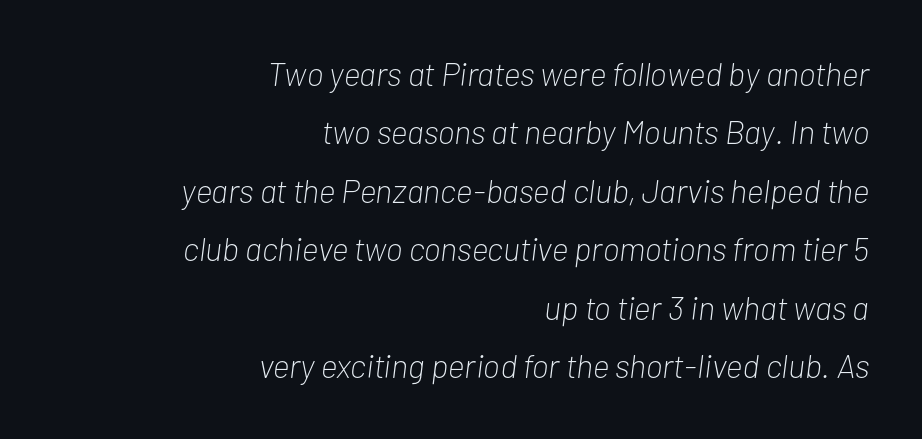
The image shows 33 px light, condensed type, italic (leaning right); set right-aligned, line spacing 1.77x, normal letter spacing, not underlined; low stroke contrast and a medium x-height.
